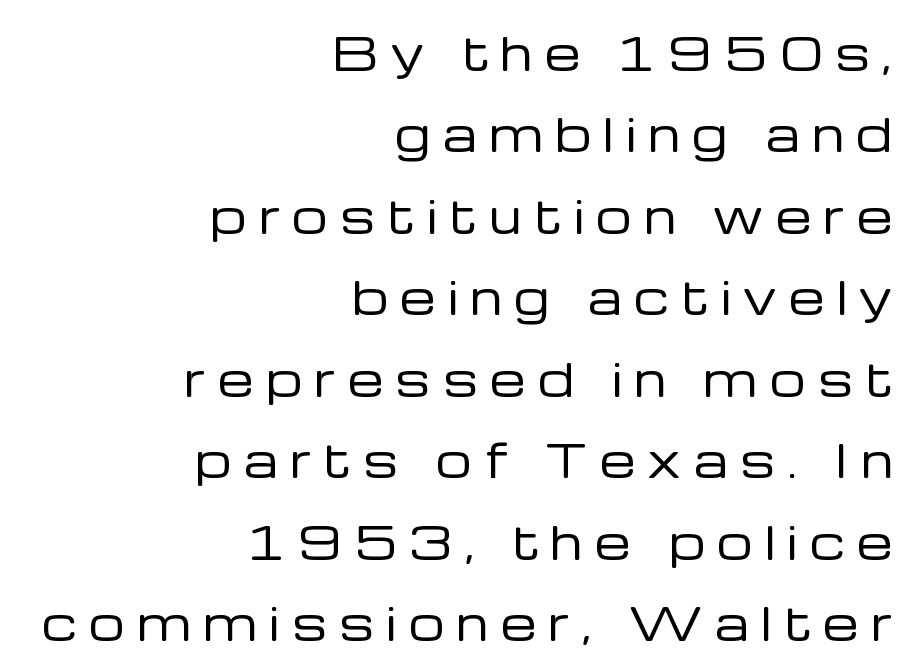
{"serif": "no", "italic": "no", "bold": "no", "weight": "regular", "width": "normal", "stroke_contrast": "low", "x_height": "medium", "monospaced": "no", "underline": "no", "align": "right", "line_spacing_ratio": 1.81, "letter_spacing": "wide", "letter_spacing_em": 0.28, "glyph_px": 45}
